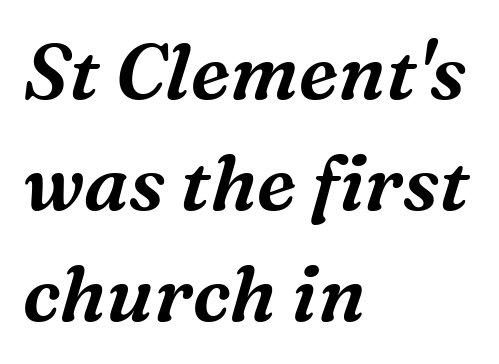
The ragged edge is on the right, which tells us the setting is flush left. The font's italic variant was chosen for this text. Little horizontal feet cap the strokes, marking this as serif type. Note the varied advance widths — an 'i' is clearly narrower than an 'm'. The foot of each line stays bare and open.
